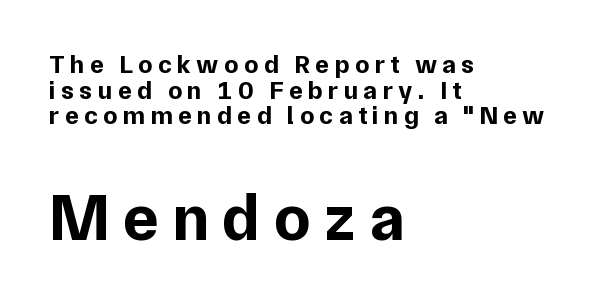
Q: Is the text bold? A: Yes.
Q: Is the text italic (slanted)? A: No, it is upright.
Q: Is the typeface a serif or a sans-serif typeface? A: Sans-serif.
Q: Is the text underlined? A: No.
Q: How is the paragraph aligned? A: Left-aligned.
Q: Is the spacing between letters normal or unusually wide? A: Unusually wide.
Q: Is the spacing between lines tight, normal or loose? A: Tight.
Q: Which block of text is set in a larger size, the first (top) or the second (bottom)? A: The second (bottom) one.
Q: Width (condensed, normal, or wide)? A: Normal.
Q: Stroke contrast? A: Low.
Q: x-height? A: Medium.
Q: Monospaced? A: No.
